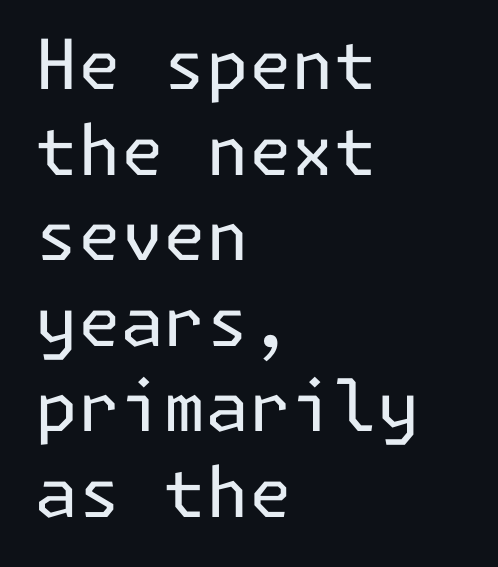
The image shows 69 px regular-weight sans-serif type, upright; set left-aligned, line spacing 1.24x, normal letter spacing, not underlined; low stroke contrast and a medium x-height.
